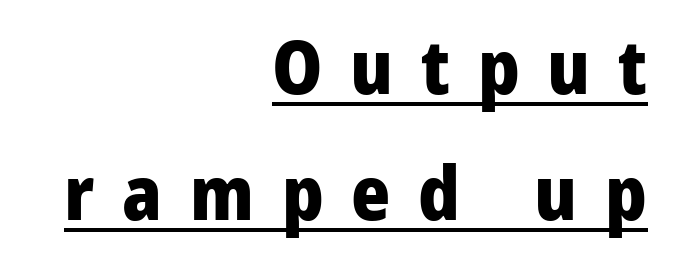
{"serif": "no", "italic": "no", "bold": "yes", "weight": "heavy", "width": "normal", "stroke_contrast": "low", "x_height": "medium", "monospaced": "no", "underline": "yes", "align": "right", "line_spacing": "normal", "line_spacing_ratio": 1.68, "letter_spacing": "wide", "letter_spacing_em": 0.37, "glyph_px": 75}
